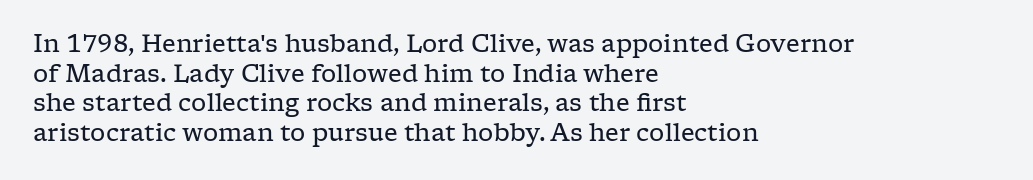
Q: Is the text bold? A: No.
Q: Is the text italic (slanted)? A: No, it is upright.
Q: Is the text underlined? A: No.
Q: How is the paragraph aligned? A: Left-aligned.
Q: Is the spacing between letters normal or unusually wide? A: Normal.
